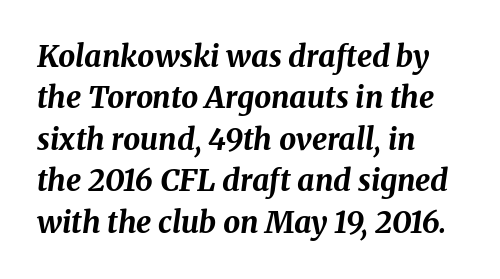
Q: Is the text bold? A: Yes.
Q: Is the text italic (slanted)? A: Yes, it leans right by about 8 degrees.
Q: Is the text underlined? A: No.
Q: How is the paragraph aligned? A: Left-aligned.
Q: Is the spacing between letters normal or unusually wide? A: Normal.
Q: Is the spacing between lines tight, normal or loose? A: Normal.
Q: Width (condensed, normal, or wide)? A: Normal.
Q: Stroke contrast? A: Medium.
Q: x-height? A: Medium.
Q: Monospaced? A: No.
